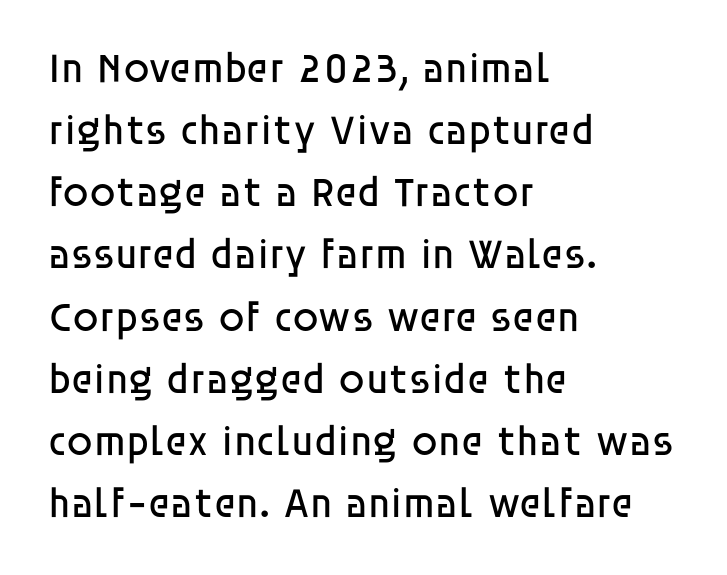
The image shows 42 px regular-weight sans-serif type, upright; set left-aligned, normal line spacing (1.48x), normal letter spacing, not underlined; low stroke contrast and a large x-height.
